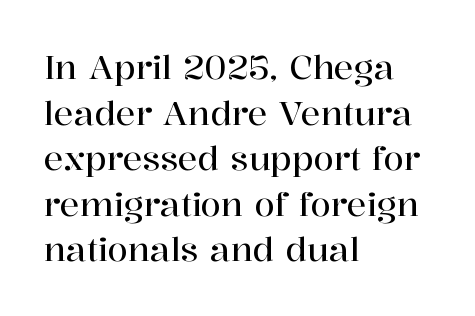
These lines are rendered in a variable-pitch font. These lines keep a tight, regular rhythm from letter to letter. The baseline area is clear. Classification — serif. Horizontal bands of white between lines are of average thickness.
